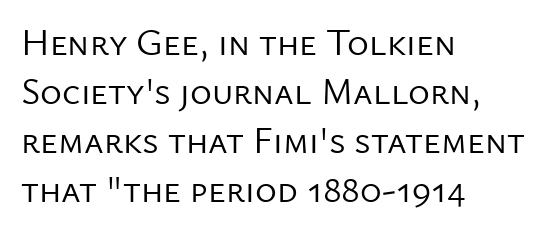
{"serif": "no", "italic": "no", "bold": "no", "weight": "regular", "width": "normal", "stroke_contrast": "low", "x_height": "medium", "monospaced": "no", "underline": "no", "align": "left", "line_spacing": "normal", "line_spacing_ratio": 1.32, "letter_spacing": "normal", "letter_spacing_em": 0.0, "glyph_px": 37}
